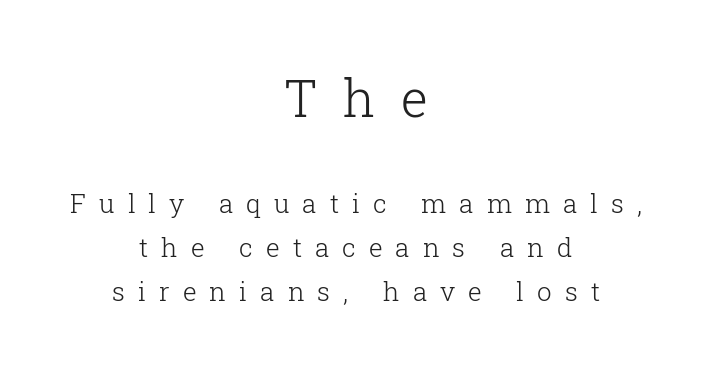
{"serif": "yes", "italic": "no", "bold": "no", "weight": "light", "width": "normal", "stroke_contrast": "low", "x_height": "medium", "monospaced": "no", "underline": "no", "align": "center", "line_spacing": "normal", "line_spacing_ratio": 1.69, "letter_spacing": "wide", "letter_spacing_em": 0.5, "larger_block": "first", "size_ratio": 1.96, "glyph_px": 51}
